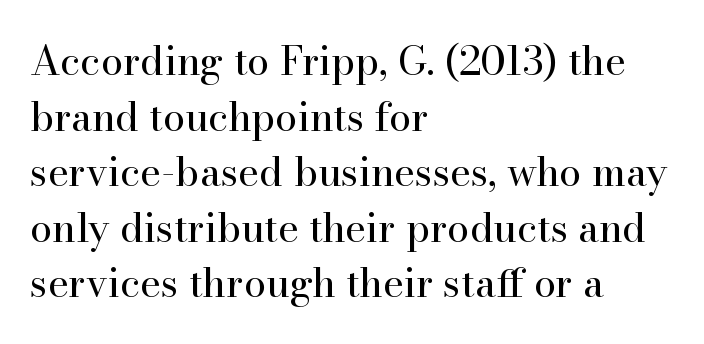
Q: Is the text bold? A: No.
Q: Is the text italic (slanted)? A: No, it is upright.
Q: Is the typeface a serif or a sans-serif typeface? A: Serif.
Q: Is the text underlined? A: No.
Q: How is the paragraph aligned? A: Left-aligned.
Q: Is the spacing between letters normal or unusually wide? A: Normal.
Q: Is the spacing between lines tight, normal or loose? A: Normal.
Q: Width (condensed, normal, or wide)? A: Normal.
Q: Stroke contrast? A: High.
Q: x-height? A: Small.
Q: Monospaced? A: No.
